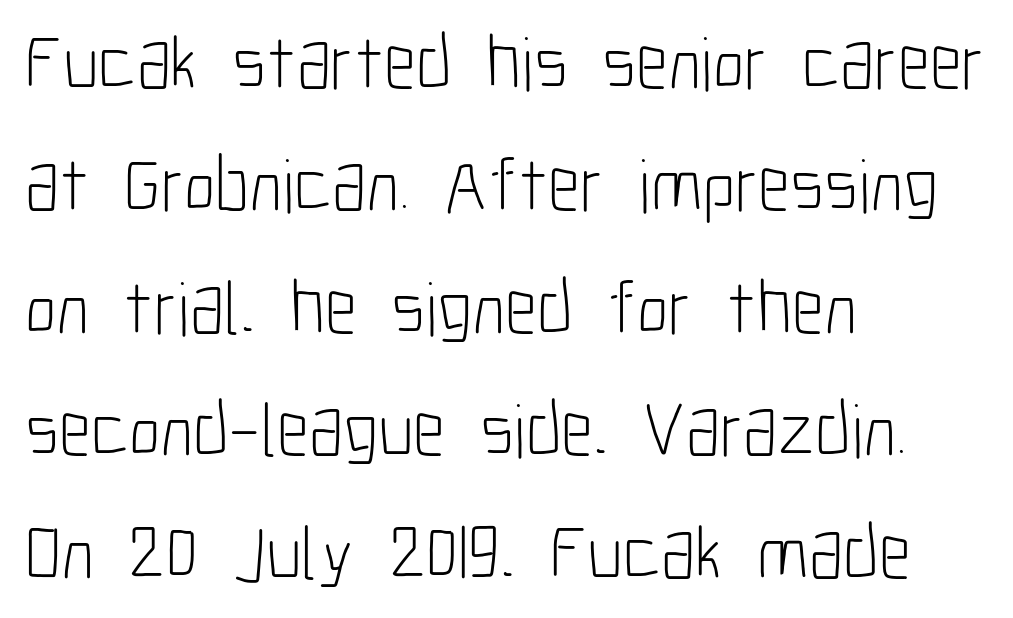
Q: Is the text bold? A: No.
Q: Is the text italic (slanted)? A: No, it is upright.
Q: Is the typeface a serif or a sans-serif typeface? A: Sans-serif.
Q: Is the text underlined? A: No.
Q: How is the paragraph aligned? A: Left-aligned.
Q: Is the spacing between letters normal or unusually wide? A: Normal.
Q: Is the spacing between lines tight, normal or loose? A: Normal.
Q: Width (condensed, normal, or wide)? A: Condensed.
Q: Stroke contrast? A: Low.
Q: x-height? A: Medium.
Q: Monospaced? A: No.
